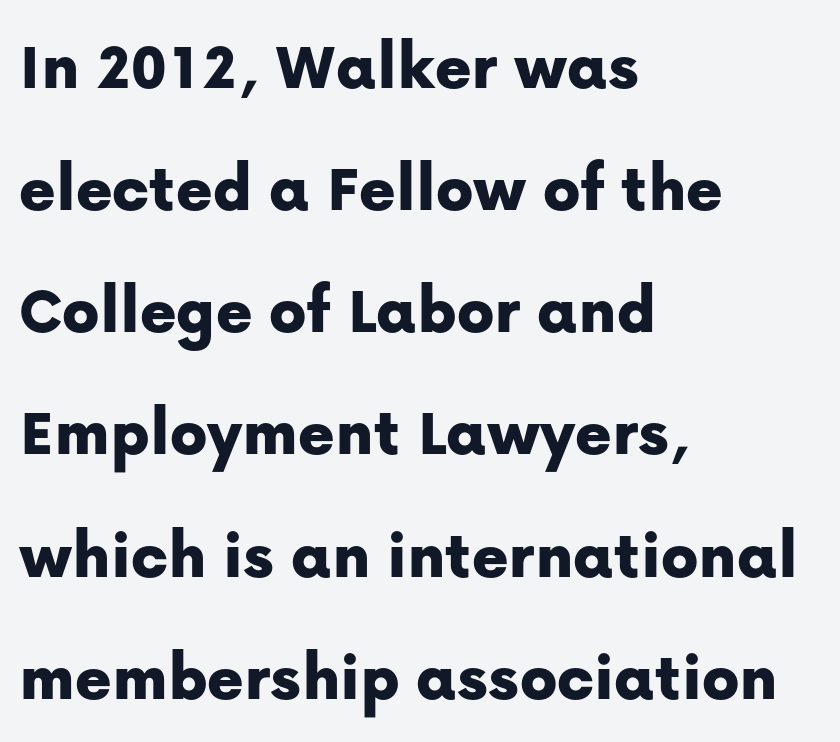
Q: Is the text italic (slanted)? A: No, it is upright.
Q: Is the typeface a serif or a sans-serif typeface? A: Sans-serif.
Q: Is the text underlined? A: No.
Q: How is the paragraph aligned? A: Left-aligned.
Q: Is the spacing between letters normal or unusually wide? A: Normal.
Q: Width (condensed, normal, or wide)? A: Normal.
Q: Stroke contrast? A: Low.
Q: x-height? A: Medium.
Q: Monospaced? A: No.
